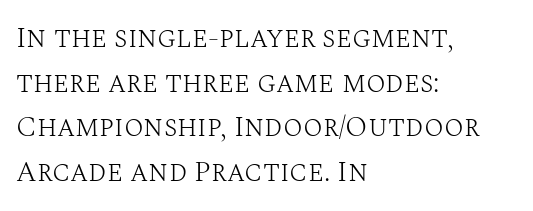
Q: Is the text bold? A: No.
Q: Is the text italic (slanted)? A: No, it is upright.
Q: Is the typeface a serif or a sans-serif typeface? A: Serif.
Q: Is the text underlined? A: No.
Q: How is the paragraph aligned? A: Left-aligned.
Q: Is the spacing between letters normal or unusually wide? A: Normal.
Q: Is the spacing between lines tight, normal or loose? A: Normal.
Q: Width (condensed, normal, or wide)? A: Normal.
Q: Stroke contrast? A: Medium.
Q: x-height? A: Large.
Q: Monospaced? A: No.
